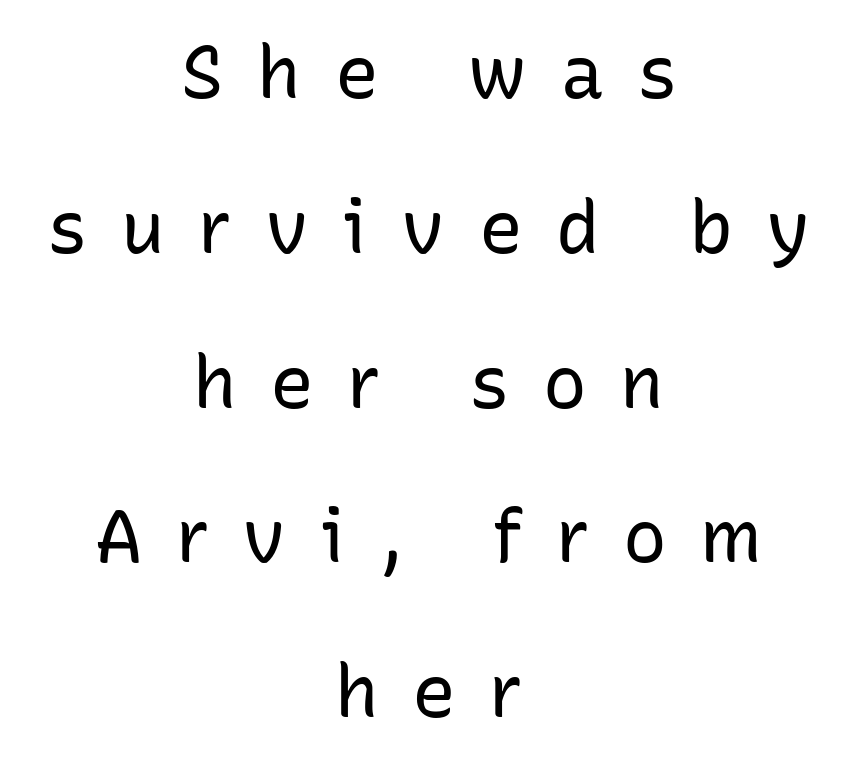
The image shows 73 px regular-weight sans-serif type, upright; set centered, loose line spacing (2.12x), unusually wide letter spacing (+0.46 em), not underlined; low stroke contrast and a medium x-height.
